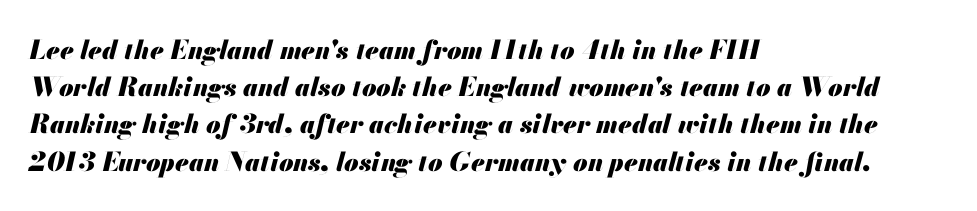
Rendered with sloped, italic letterforms. If you drew a ruler down the left edge, every line would touch it. A dark, heavy texture on the line: the type is bold. Any mark beneath the type? The region is blank.
